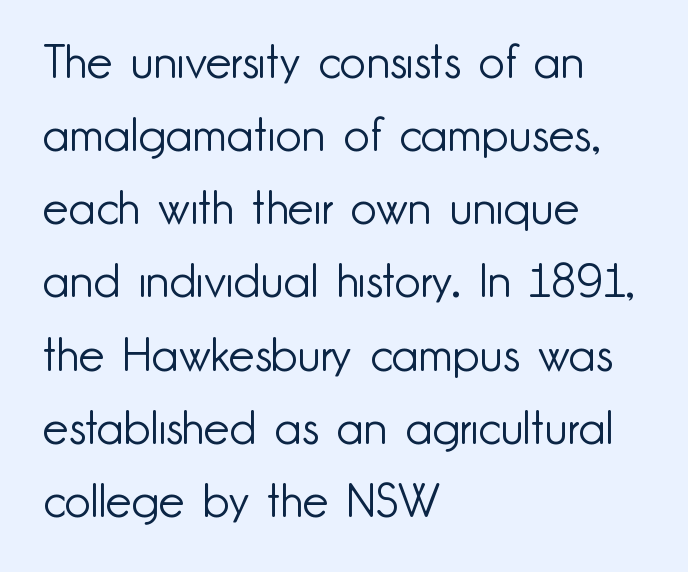
The image shows 46 px light sans-serif type, upright; set left-aligned, normal line spacing (1.59x), normal letter spacing, not underlined; low stroke contrast and a small x-height.
